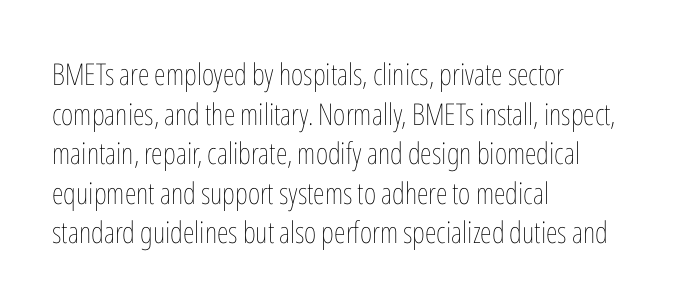
Looks like regular typesetting: each glyph gets only the width it needs. One glance says typical: line gaps are just what's usual. Descenders hang freely into open space. Unbolded letterforms with no extra heft. Italic: no, the glyphs are upright roman. Glyph-to-glyph distance matches everyday printed text.
